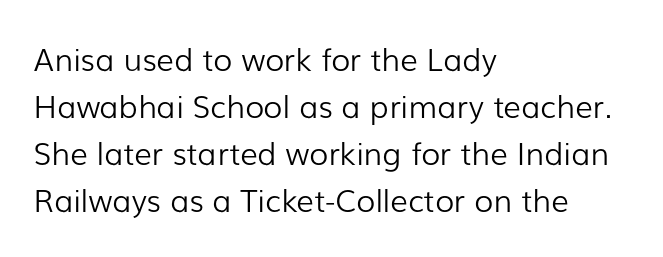
The image shows 31 px light sans-serif type, upright; set left-aligned, normal line spacing (1.52x), normal letter spacing, not underlined; low stroke contrast and a medium x-height.
